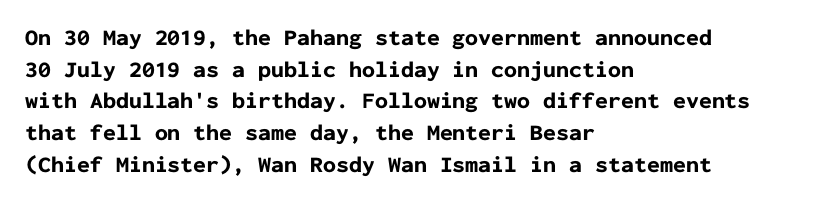
The lines are quadded left. Regular leading. Nothing unusual about the tracking: characters are spaced as the font intends. The font is running at its bold setting. Tall strokes in this sample are plumb rather than angled.
